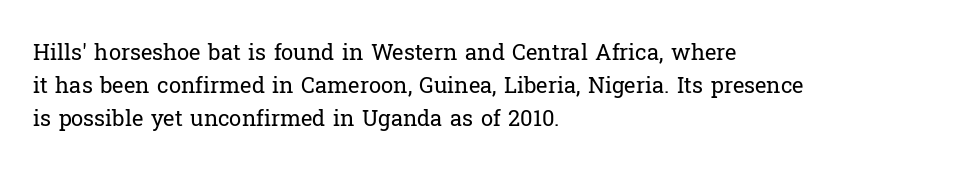
Q: Is the text bold? A: No.
Q: Is the text italic (slanted)? A: No, it is upright.
Q: Is the text underlined? A: No.
Q: How is the paragraph aligned? A: Left-aligned.
Q: Is the spacing between letters normal or unusually wide? A: Normal.
Q: Is the spacing between lines tight, normal or loose? A: Normal.
